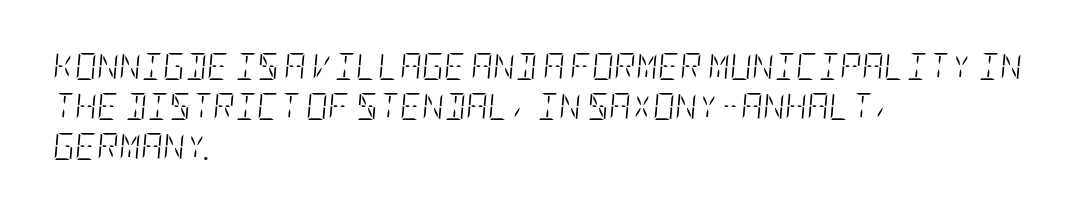
The image shows 27 px text type, italic (leaning right); set left-aligned, normal line spacing (1.48x), normal letter spacing, not underlined.
